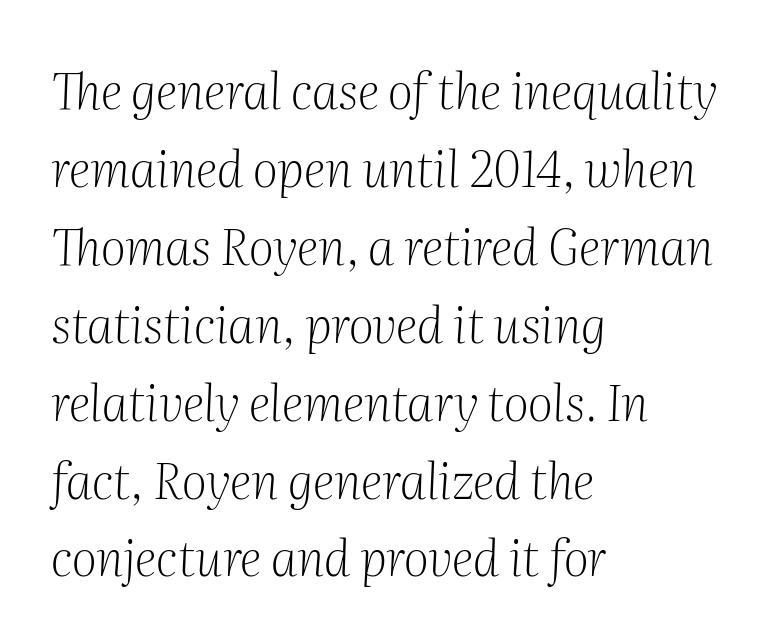
The image shows 49 px light serif type, italic (leaning right); set left-aligned, normal line spacing (1.59x), normal letter spacing, not underlined; medium stroke contrast and a medium x-height.
